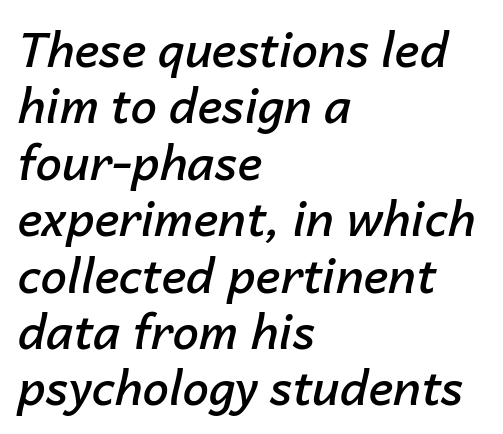
{"italic": "yes", "lean": "right", "slant_degrees": 14, "bold": "semi", "weight": "semibold", "width": "normal", "stroke_contrast": "low", "x_height": "medium", "monospaced": "no", "underline": "no", "align": "left", "line_spacing_ratio": 1.2, "letter_spacing": "normal", "letter_spacing_em": 0.0, "glyph_px": 47}
